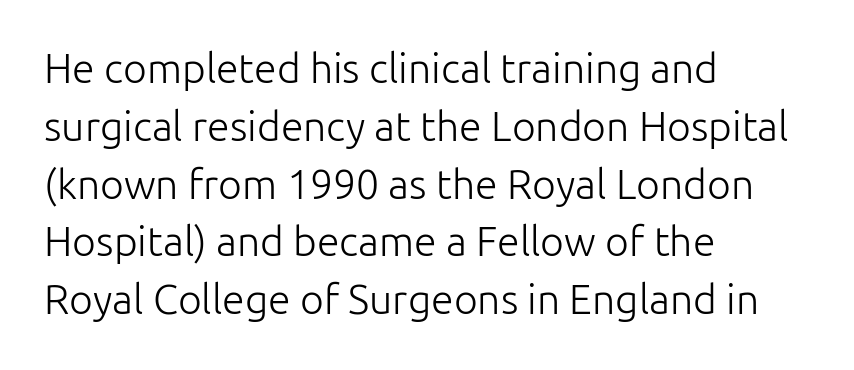
The image shows 41 px light sans-serif type, upright; set left-aligned, normal line spacing (1.41x), normal letter spacing, not underlined; low stroke contrast and a medium x-height.
